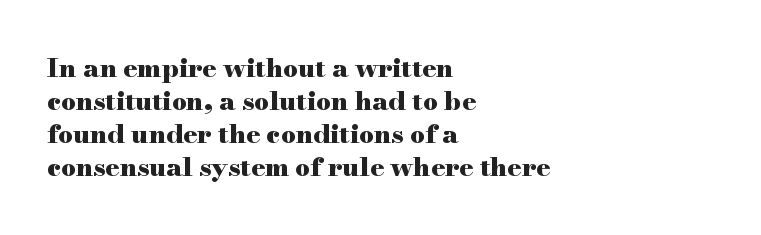
Q: Is the text bold? A: Yes.
Q: Is the text italic (slanted)? A: No, it is upright.
Q: Is the text underlined? A: No.
Q: How is the paragraph aligned? A: Left-aligned.
Q: Is the spacing between letters normal or unusually wide? A: Normal.
Q: Is the spacing between lines tight, normal or loose? A: Normal.
